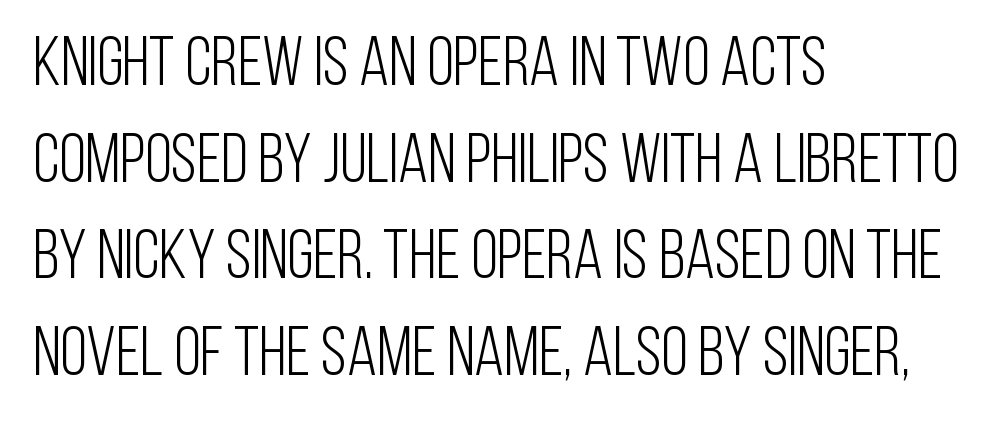
{"serif": "no", "italic": "no", "bold": "no", "weight": "light", "width": "condensed", "stroke_contrast": "low", "x_height": "large", "monospaced": "no", "underline": "no", "align": "left", "line_spacing": "normal", "line_spacing_ratio": 1.4, "letter_spacing": "normal", "letter_spacing_em": 0.0, "glyph_px": 69}
